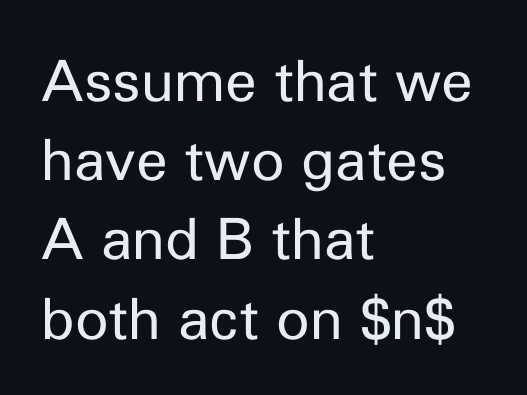
The image shows 57 px regular-weight sans-serif type, upright; set left-aligned, normal line spacing (1.39x), normal letter spacing, not underlined; low stroke contrast and a medium x-height.
